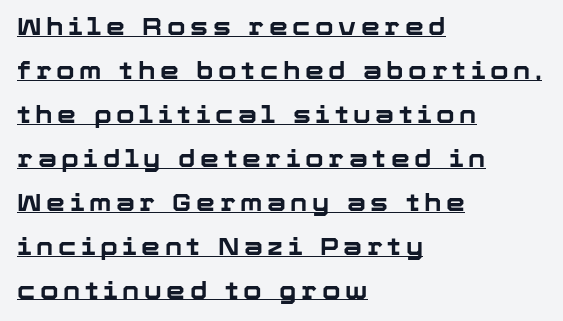
One-word summary of the alignment: left. Heft: maximum for text — a bold. Descenders here cross a horizontal rule under the line. Every character sits straight up, as roman type does.
